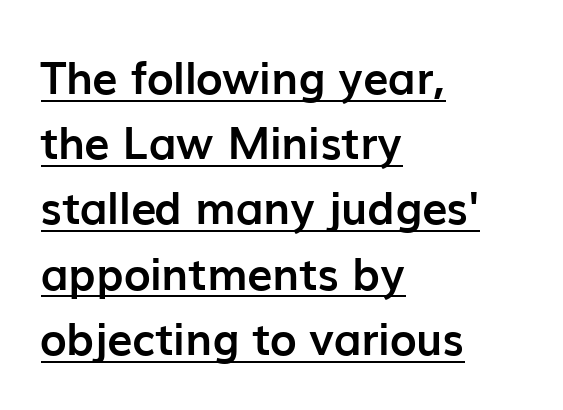
No feet cap the strokes, marking this as sans-serif type. The passage is arranged the way most books set body copy — flush left. Does a line run under the words? Yes, clearly. Regarding leading, the lines here are spaced in the standard way. This sample has the flowing, uneven cadence of proportional lettering. A full-strength bold gives these letters their thick strokes.
